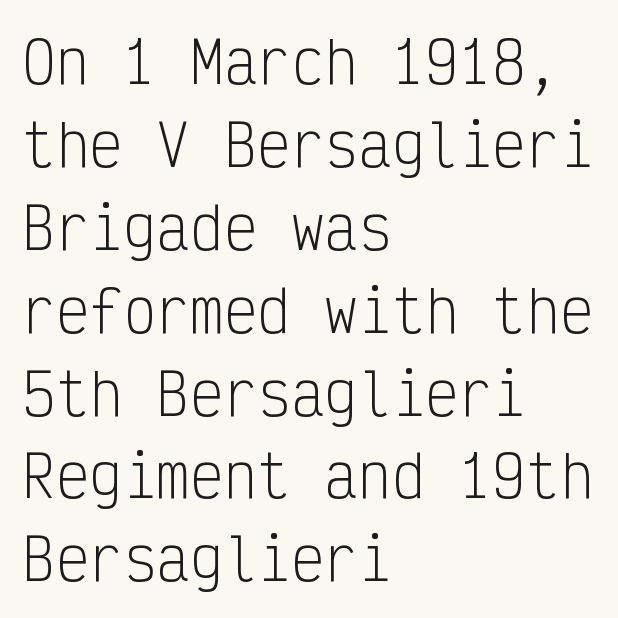
Q: Is the text bold? A: No.
Q: Is the text italic (slanted)? A: No, it is upright.
Q: Is the typeface a serif or a sans-serif typeface? A: Sans-serif.
Q: Is the text underlined? A: No.
Q: How is the paragraph aligned? A: Left-aligned.
Q: Is the spacing between letters normal or unusually wide? A: Normal.
Q: Is the spacing between lines tight, normal or loose? A: Normal.
Q: Width (condensed, normal, or wide)? A: Condensed.
Q: Stroke contrast? A: Low.
Q: x-height? A: Medium.
Q: Monospaced? A: Yes.
